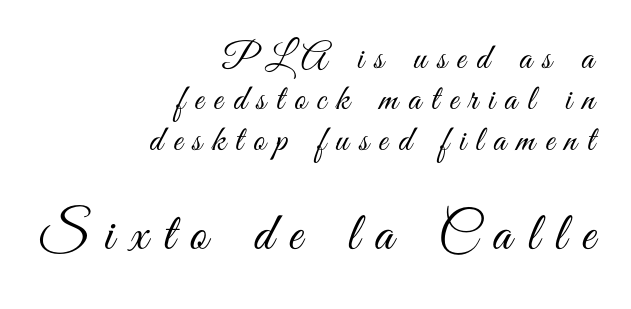
The lower block of text is set noticeably larger than the block above it. Proportional: the letters do not fall into vertical columns. The designer dialed line spacing down below the default. Does the type have serifs? No, each stem ends abruptly. This sample uses expanded letter spacing, leaving extra air between glyphs.
